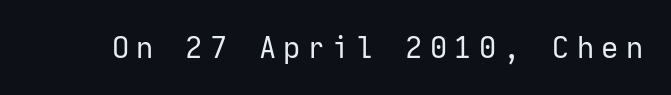
The image shows 30 px regular-weight sans-serif type, upright, monospaced; set unusually wide letter spacing (+0.24 em), not underlined; low stroke contrast and a medium x-height.
